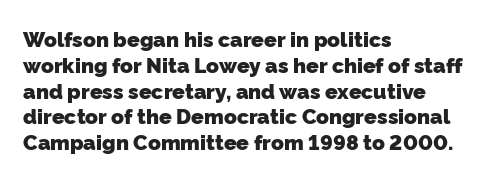
The image shows 21 px bold type; set left-aligned, line spacing 1.23x, normal letter spacing, not underlined.
